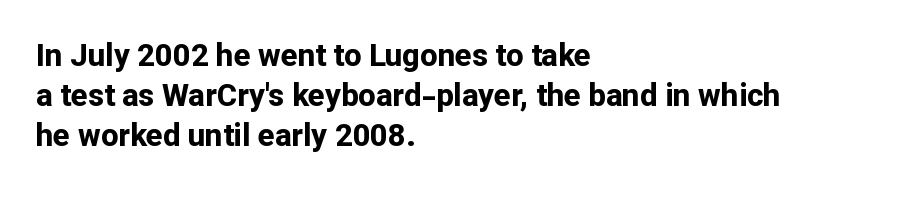
On the weight axis this lands at bold, roughly 700. What's the leading like? Ordinary, nothing unusual. Nope, no serifs anywhere on these letters. Casual observation: everything's shoved over to the left. Note the varied advance widths — an 'i' is clearly narrower than an 'm'. Clear beneath every line of the passage.
